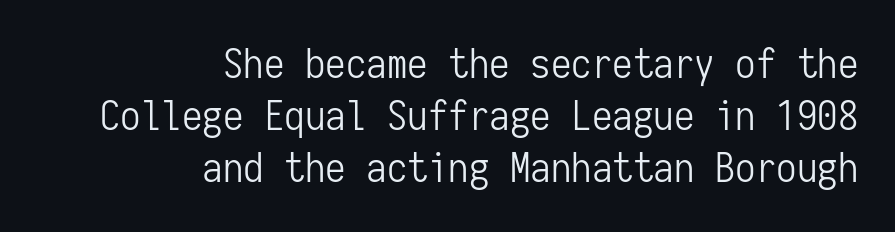
If you drew a line through each stem, it would be perfectly vertical. Alignment: flush right. Any mark beneath the type? The region is blank. Unlike a traditional serif, this face leaves its strokes unadorned. Is there much room between lines? A standard amount, neither cramped nor airy. Monospaced: the letters line up in strict vertical columns.
